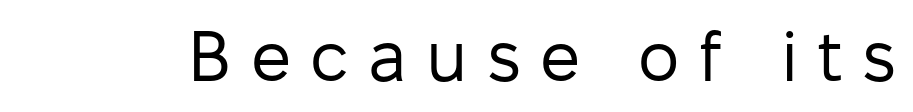
Decoration check: the copy has no underline. Each word looks stretched out because of the extra space between its letters. Is there any slant? The stems are plumb. Note the varied advance widths — an 'i' is clearly narrower than an 'm'.
